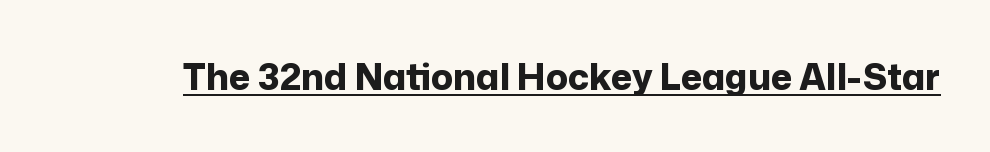
The sample's only ornament is a line tracing under the words. Regarding serifs, this sample does without them. Is the type bold? Yes — the strokes are clearly thick and heavy. The letterforms sit shoulder to shoulder at normal distance. Every character sits straight up, as roman type does.
